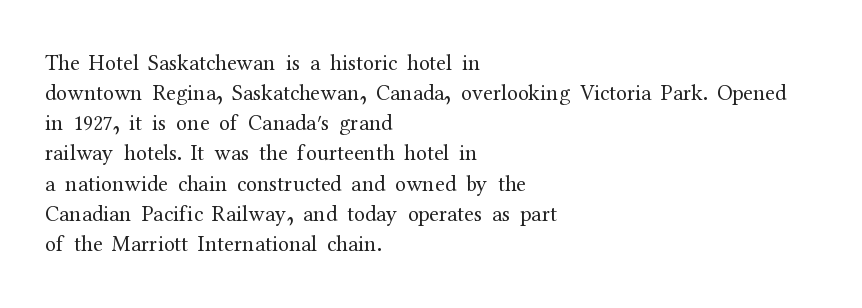
The image shows 22 px text type, upright; set left-aligned, normal line spacing (1.37x), normal letter spacing, not underlined.
